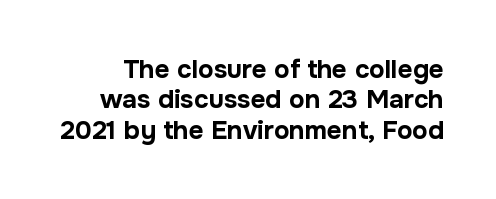
{"italic": "no", "bold": "yes", "underline": "no", "line_spacing_ratio": 1.17, "letter_spacing": "normal", "letter_spacing_em": 0.0, "glyph_px": 26}
